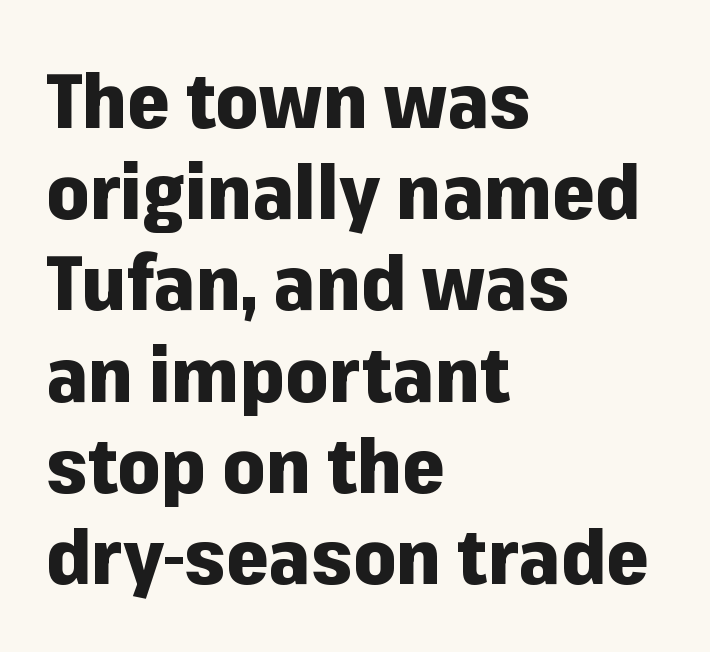
Does the copy run flush right? No — it runs flush left. This rendering employs a face without finishing strokes, i.e., a sans-serif. The axis of the letterforms is exactly vertical. Underline: absent.
